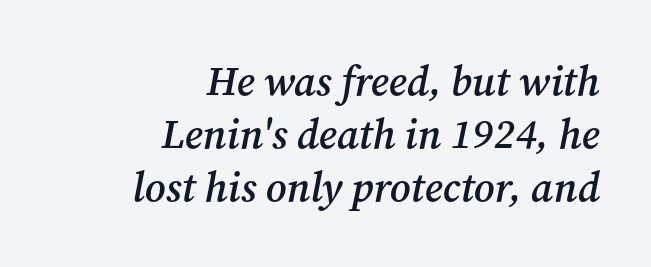
Q: Is the text bold? A: Semi-bold.
Q: Is the text italic (slanted)? A: Yes, it leans right by about 12 degrees.
Q: Is the typeface a serif or a sans-serif typeface? A: Serif.
Q: Is the text underlined? A: No.
Q: How is the paragraph aligned? A: Right-aligned.
Q: Is the spacing between letters normal or unusually wide? A: Normal.
Q: Is the spacing between lines tight, normal or loose? A: Normal.
Q: Width (condensed, normal, or wide)? A: Normal.
Q: Stroke contrast? A: Medium.
Q: x-height? A: Medium.
Q: Monospaced? A: No.
